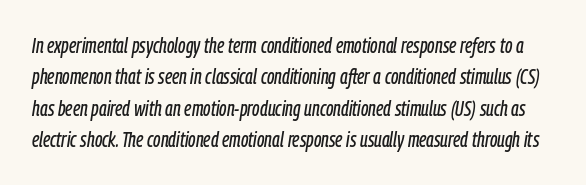
The image shows 21 px text type, italic (leaning right); set normal line spacing (1.5x), normal letter spacing, not underlined.
